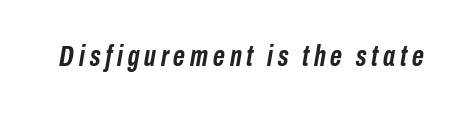
Each letter keeps its own natural width here, so spacing adapts to shape. Any mark beneath the type? The region is blank. This is oblique type, the kind used for emphasis or titles. Typesetter's note: full bold, strokes at maximum text heaviness.
